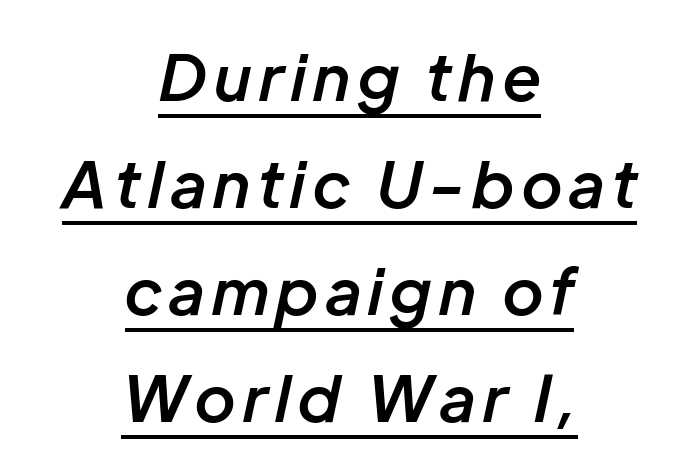
The image shows 64 px semibold type, italic (leaning right); set centered, normal line spacing (1.67x), underlined; low stroke contrast and a medium x-height.
